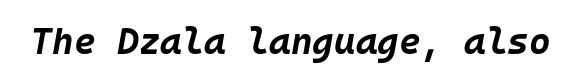
{"italic": "yes", "lean": "right", "slant_degrees": 10, "bold": "yes", "weight": "bold", "width": "normal", "stroke_contrast": "low", "x_height": "large", "monospaced": "yes", "underline": "no", "letter_spacing": "normal", "letter_spacing_em": 0.0, "glyph_px": 37}
